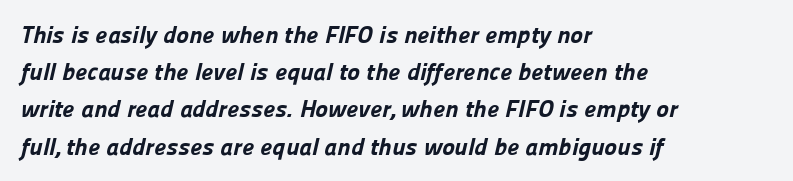
The paragraph shown leans on its left margin. Compared with an ordinary text face, these strokes are far heavier — a full bold. The letterforms sit shoulder to shoulder at normal distance. Unmarked baselines from the first word to the last. This sample keeps an unexceptional amount of space between lines.
